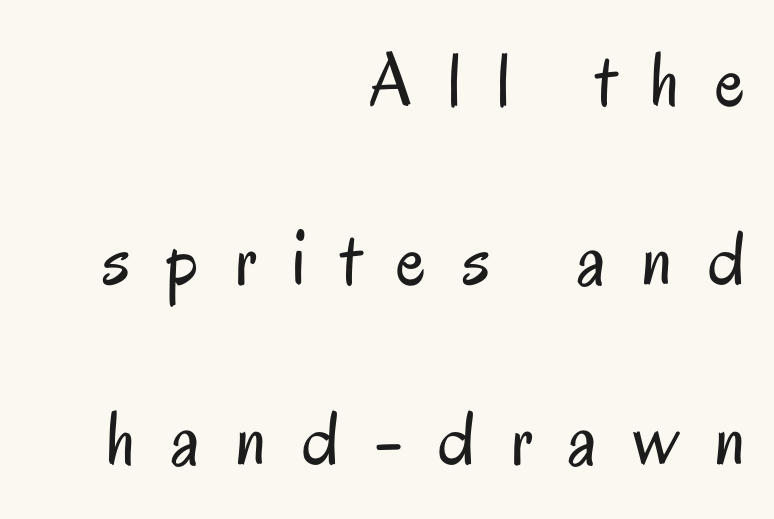
{"serif": "no", "italic": "no", "bold": "no", "weight": "regular", "width": "condensed", "stroke_contrast": "low", "x_height": "small", "monospaced": "no", "underline": "no", "align": "right", "line_spacing": "loose", "line_spacing_ratio": 2.3, "letter_spacing": "wide", "letter_spacing_em": 0.46, "glyph_px": 78}
